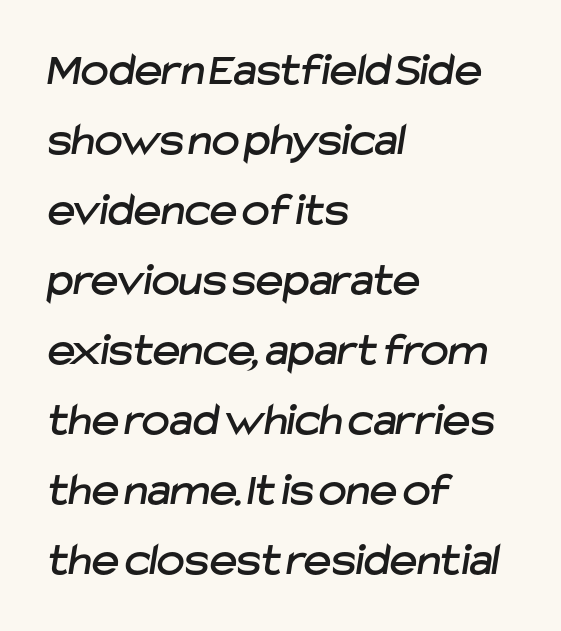
{"serif": "no", "width": "normal", "stroke_contrast": "low", "x_height": "medium", "monospaced": "no", "underline": "no", "align": "left", "line_spacing": "normal", "line_spacing_ratio": 1.49, "letter_spacing": "normal", "letter_spacing_em": 0.0, "glyph_px": 47}
